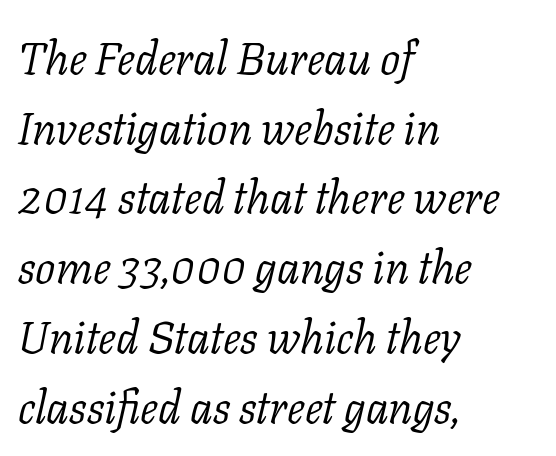
The image shows 45 px light serif type, italic (leaning right); set left-aligned, normal line spacing (1.55x), normal letter spacing, not underlined; low stroke contrast and a medium x-height.
